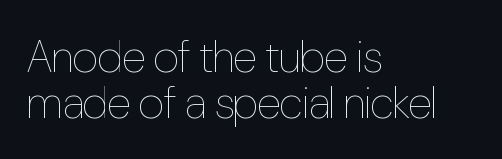
The image shows 45 px thin, condensed type, upright; set left-aligned, tight line spacing (1.02x), normal letter spacing, not underlined; low stroke contrast and a medium x-height.
